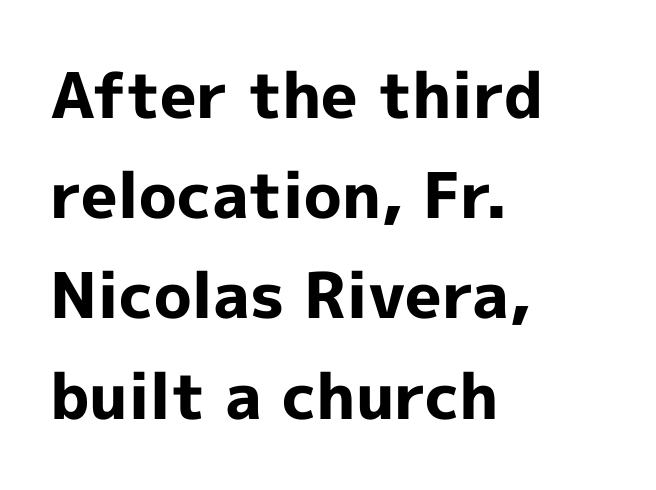
Q: Is the text bold? A: Yes.
Q: Is the text italic (slanted)? A: No, it is upright.
Q: Is the typeface a serif or a sans-serif typeface? A: Sans-serif.
Q: Is the text underlined? A: No.
Q: How is the paragraph aligned? A: Left-aligned.
Q: Is the spacing between letters normal or unusually wide? A: Normal.
Q: Is the spacing between lines tight, normal or loose? A: Normal.
Q: Width (condensed, normal, or wide)? A: Normal.
Q: x-height? A: Medium.
Q: Monospaced? A: No.
